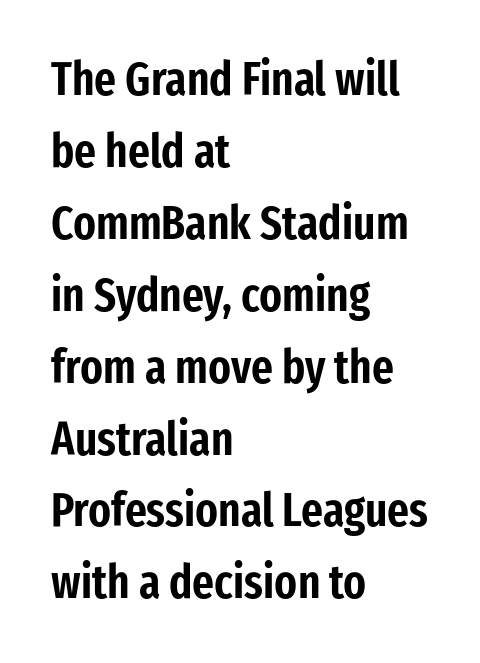
The image shows 47 px condensed sans-serif type, upright; set left-aligned, normal line spacing (1.53x), normal letter spacing, not underlined; low stroke contrast and a medium x-height.
